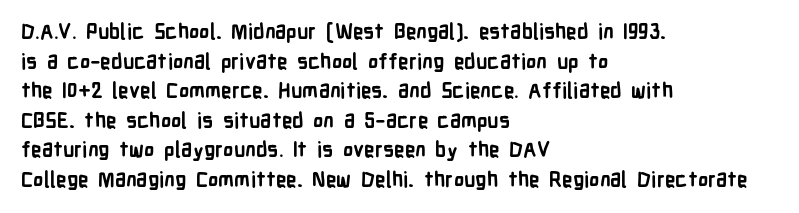
The image shows 21 px bold type, upright; set left-aligned, normal line spacing (1.41x), normal letter spacing, not underlined.
